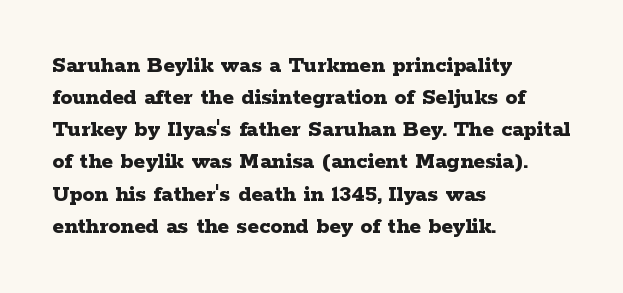
{"italic": "no", "bold": "yes", "underline": "no", "align": "left", "line_spacing": "normal", "line_spacing_ratio": 1.34, "letter_spacing": "normal", "letter_spacing_em": 0.0, "glyph_px": 24}
